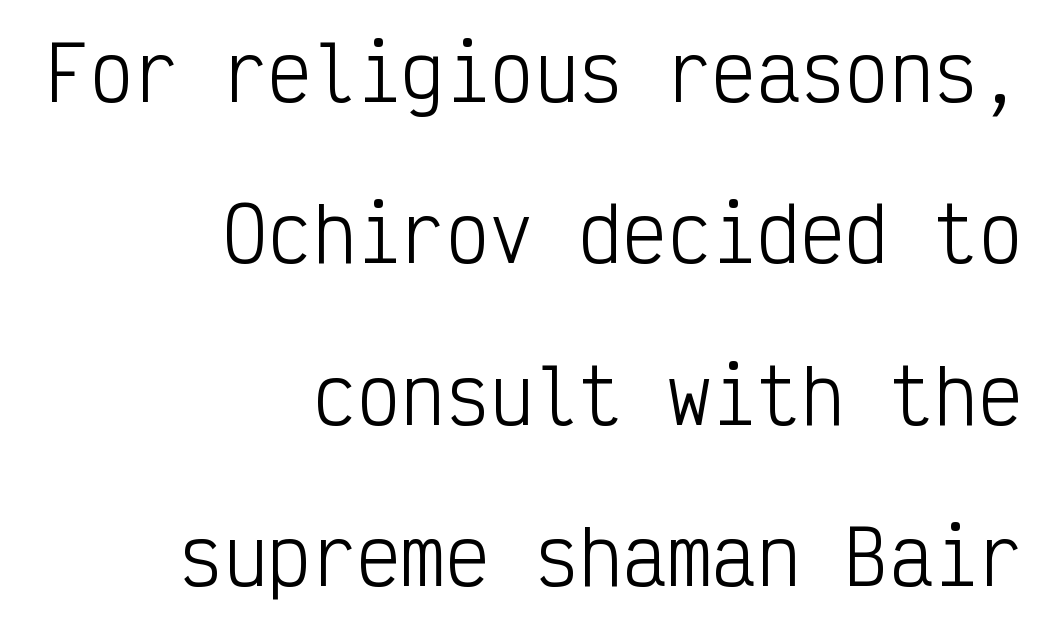
The image shows 74 px light, condensed sans-serif type, upright, monospaced; set right-aligned, loose line spacing (2.18x), normal letter spacing, not underlined; low stroke contrast and a medium x-height.
